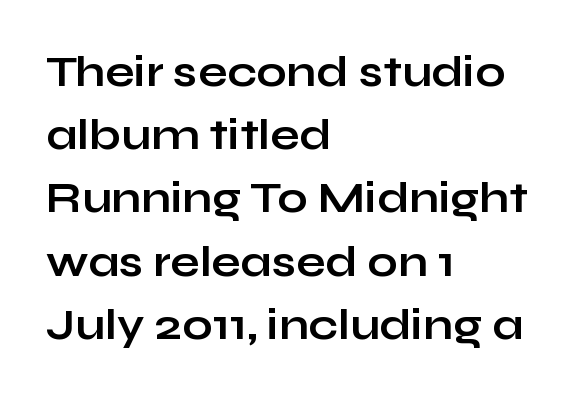
The space directly below the letters is spotless. Is there any slant? The stems are plumb. The typesetter chose a ragged-right arrangement here. The rows are spaced the way most documents space them. Compared with an ordinary text face, these strokes are far heavier — a full bold. What stands out about the letter spacing? Nothing — it is the standard amount.
